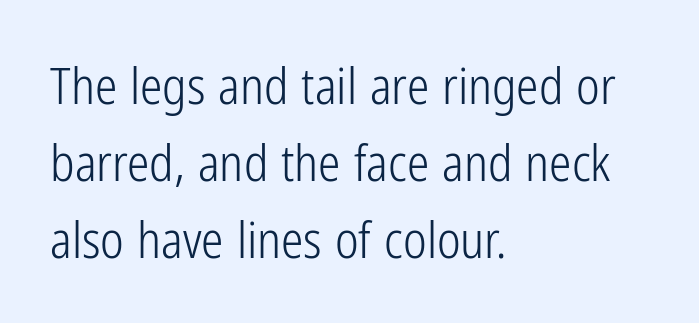
Each line starts at the same left margin while the right side varies. Baseline-to-baseline distance is the conventional proportion of letter height. Spacing verdict: proportional, widths tailored to each character. The zone under the glyphs is completely vacant. Short note: letters normally spaced.
